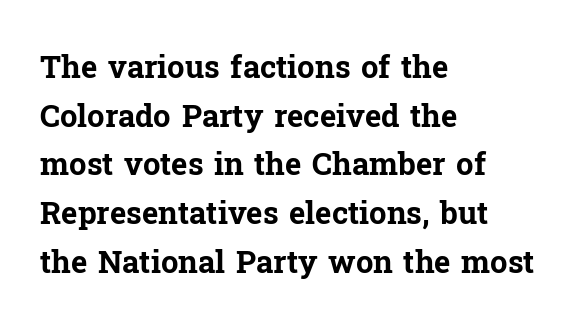
This sample keeps an unexceptional amount of space between lines. Compared with an ordinary text face, these strokes are far heavier — a full bold. Type style note: has serifs. A bare baseline throughout the passage. The letters advance in unequal steps, a hallmark of proportional type.
